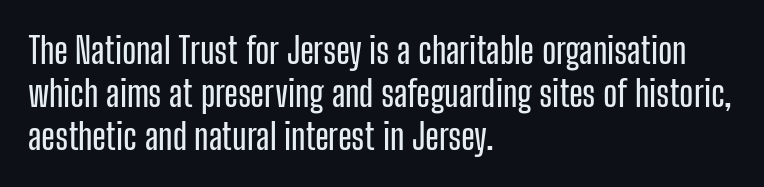
{"serif": "no", "italic": "no", "width": "condensed", "stroke_contrast": "low", "x_height": "medium", "monospaced": "no", "underline": "no", "align": "left", "line_spacing_ratio": 1.2, "letter_spacing": "normal", "letter_spacing_em": 0.0, "glyph_px": 36}
